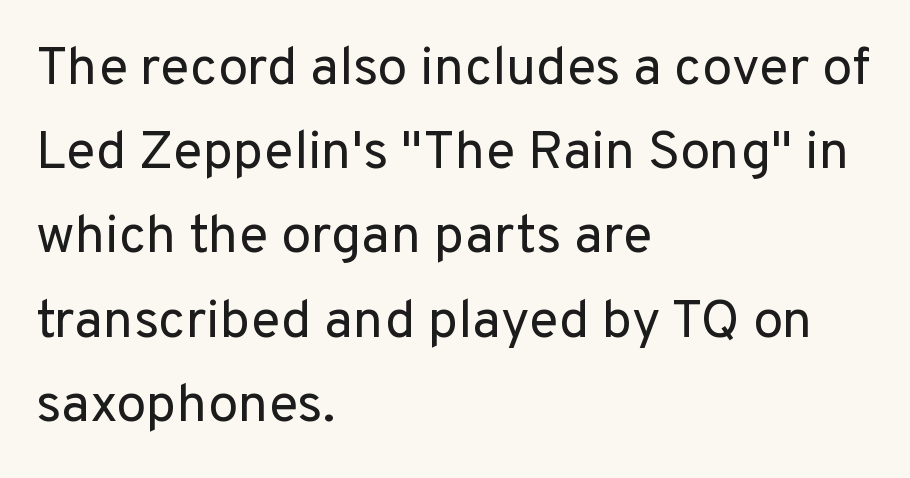
Q: Is the text bold? A: No.
Q: Is the text italic (slanted)? A: No, it is upright.
Q: Is the typeface a serif or a sans-serif typeface? A: Sans-serif.
Q: Is the text underlined? A: No.
Q: How is the paragraph aligned? A: Left-aligned.
Q: Is the spacing between letters normal or unusually wide? A: Normal.
Q: Is the spacing between lines tight, normal or loose? A: Normal.
Q: Width (condensed, normal, or wide)? A: Normal.
Q: Stroke contrast? A: Low.
Q: x-height? A: Medium.
Q: Monospaced? A: No.
